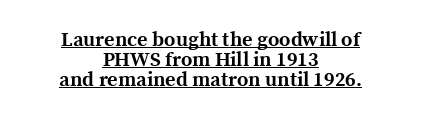
Bold? Absolutely — the strokes are thick and heavy. Short note: letters normally spaced. In terms of posture, this sample is upright. These characters rest on top of a visible drawn line. Closely set lines give the paragraph a compact silhouette.
